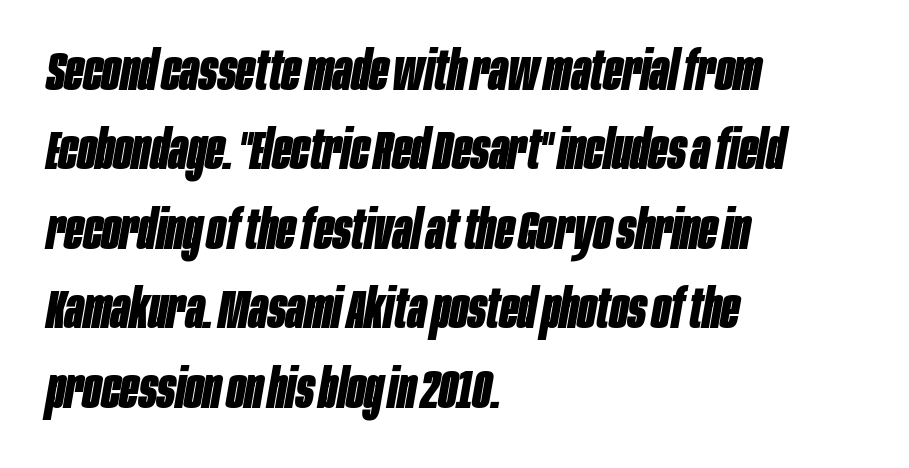
The image shows 54 px bold, condensed type, italic (leaning right); set left-aligned, normal line spacing (1.47x), normal letter spacing, not underlined; low stroke contrast and a large x-height.
